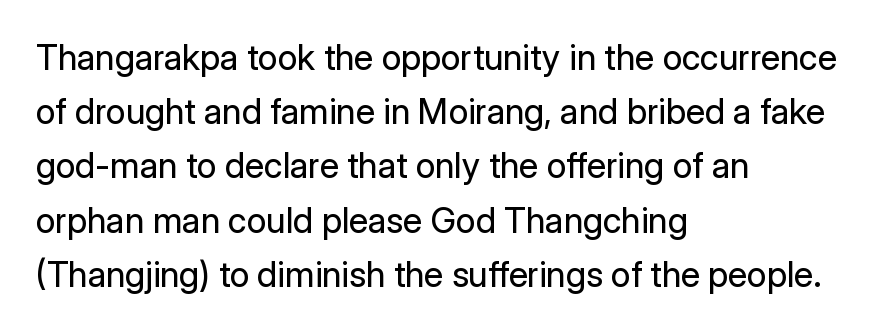
The image shows 35 px regular-weight sans-serif type, upright; set left-aligned, normal line spacing (1.55x), normal letter spacing, not underlined; low stroke contrast and a medium x-height.
